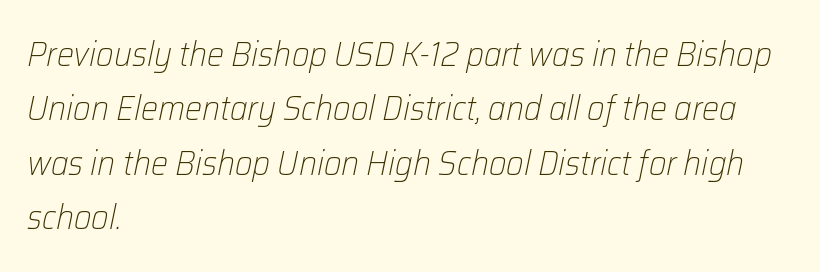
{"italic": "yes", "lean": "right", "slant_degrees": 12, "bold": "no", "weight": "light", "width": "normal", "stroke_contrast": "low", "x_height": "medium", "monospaced": "no", "underline": "no", "align": "left", "line_spacing": "normal", "line_spacing_ratio": 1.6, "letter_spacing": "normal", "letter_spacing_em": 0.0, "glyph_px": 34}
